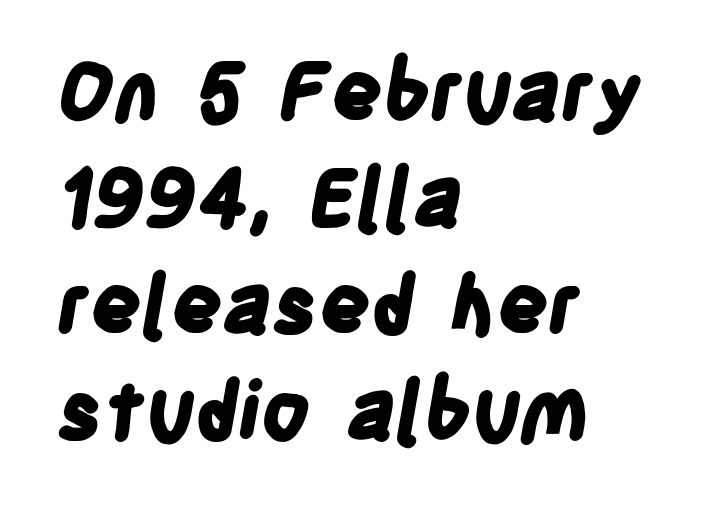
The image shows 80 px bold, condensed sans-serif type; set left-aligned, normal line spacing (1.33x), normal letter spacing, not underlined; low stroke contrast and a large x-height.
